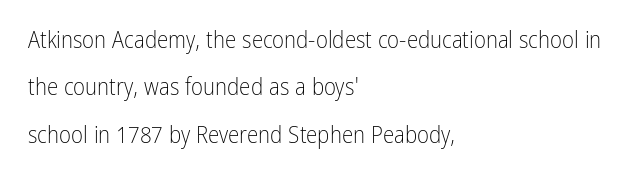
{"italic": "no", "bold": "no", "underline": "no", "align": "left", "line_spacing": "loose", "line_spacing_ratio": 2.06, "letter_spacing": "normal", "letter_spacing_em": 0.0, "glyph_px": 23}
